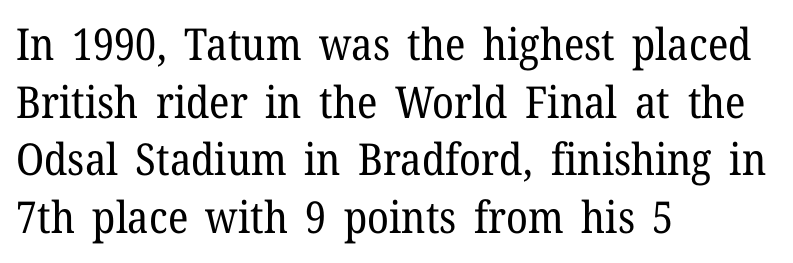
Q: Is the text bold? A: No.
Q: Is the text italic (slanted)? A: No, it is upright.
Q: Is the typeface a serif or a sans-serif typeface? A: Serif.
Q: Is the text underlined? A: No.
Q: How is the paragraph aligned? A: Left-aligned.
Q: Is the spacing between letters normal or unusually wide? A: Normal.
Q: Is the spacing between lines tight, normal or loose? A: Normal.
Q: Width (condensed, normal, or wide)? A: Normal.
Q: Stroke contrast? A: Low.
Q: x-height? A: Medium.
Q: Monospaced? A: No.
